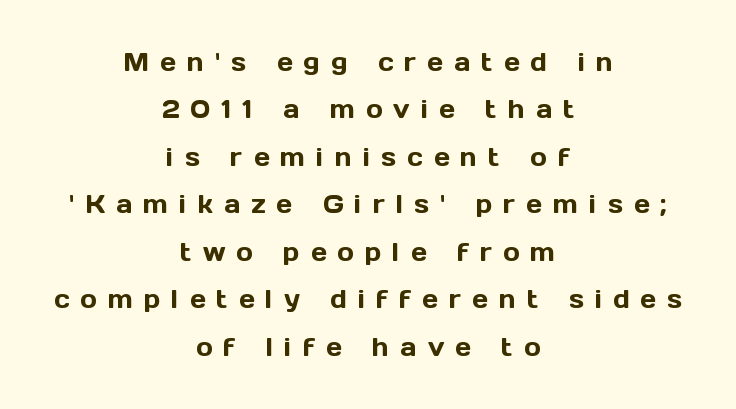
Q: Is the text italic (slanted)? A: No, it is upright.
Q: Is the text underlined? A: No.
Q: How is the paragraph aligned? A: Centered.
Q: Is the spacing between letters normal or unusually wide? A: Unusually wide.
Q: Is the spacing between lines tight, normal or loose? A: Loose.
